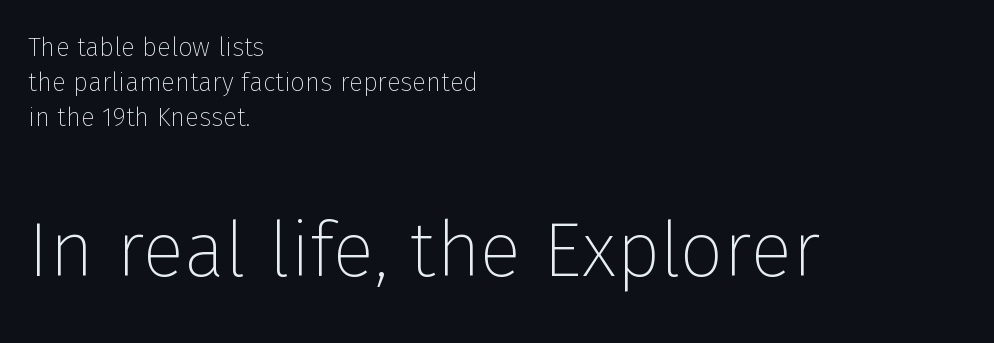
Q: Is the text bold? A: No.
Q: Is the text italic (slanted)? A: No, it is upright.
Q: Is the typeface a serif or a sans-serif typeface? A: Sans-serif.
Q: Is the text underlined? A: No.
Q: How is the paragraph aligned? A: Left-aligned.
Q: Is the spacing between letters normal or unusually wide? A: Normal.
Q: Is the spacing between lines tight, normal or loose? A: Normal.
Q: Which block of text is set in a larger size, the first (top) or the second (bottom)? A: The second (bottom) one.
Q: Width (condensed, normal, or wide)? A: Normal.
Q: Stroke contrast? A: Low.
Q: x-height? A: Medium.
Q: Monospaced? A: No.
